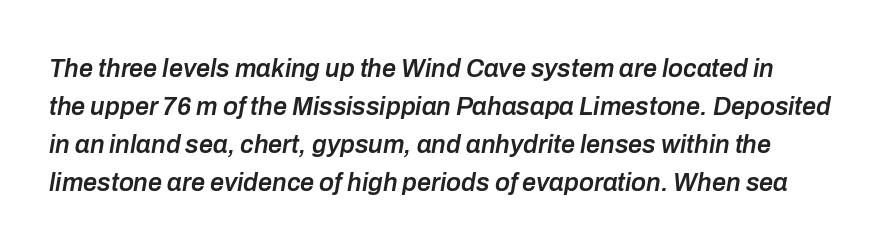
Q: Is the text bold? A: Semi-bold.
Q: Is the text italic (slanted)? A: Yes, it leans right by about 10 degrees.
Q: Is the text underlined? A: No.
Q: Is the spacing between letters normal or unusually wide? A: Normal.
Q: Is the spacing between lines tight, normal or loose? A: Normal.
